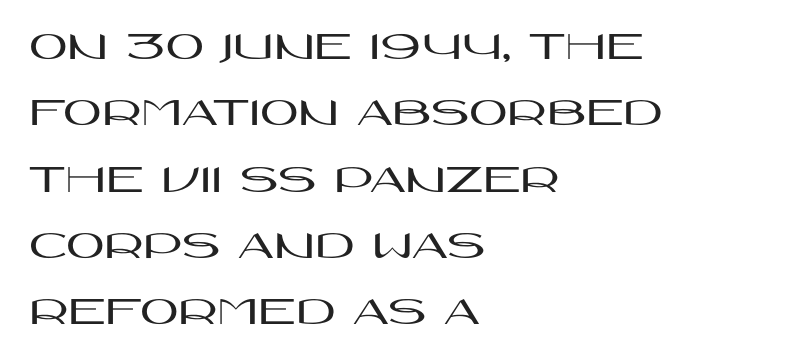
The image shows 42 px wide sans-serif type, upright; set left-aligned, normal line spacing (1.58x), normal letter spacing, not underlined; high stroke contrast and a large x-height.
